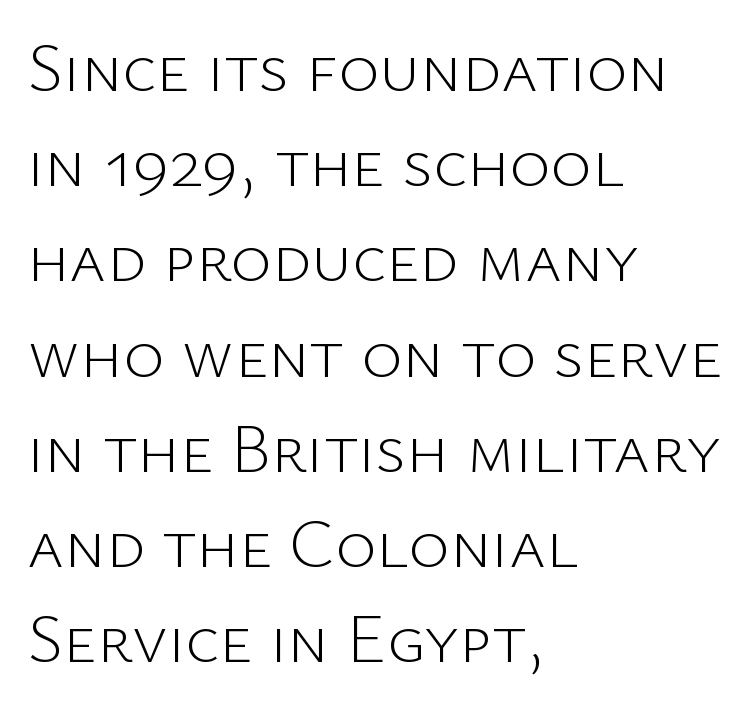
The image shows 70 px light sans-serif type, upright; set left-aligned, normal line spacing (1.36x), normal letter spacing, not underlined; low stroke contrast and a medium x-height.
